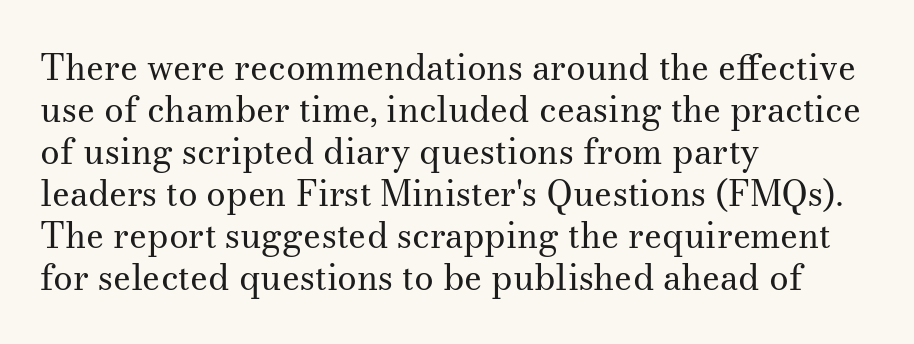
Q: Is the text bold? A: No.
Q: Is the text italic (slanted)? A: No, it is upright.
Q: Is the typeface a serif or a sans-serif typeface? A: Serif.
Q: Is the text underlined? A: No.
Q: How is the paragraph aligned? A: Left-aligned.
Q: Is the spacing between letters normal or unusually wide? A: Normal.
Q: Width (condensed, normal, or wide)? A: Normal.
Q: Stroke contrast? A: Medium.
Q: x-height? A: Small.
Q: Monospaced? A: No.
